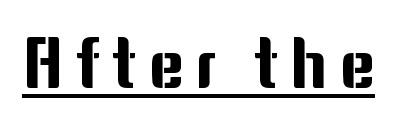
{"serif": "no", "italic": "no", "width": "normal", "stroke_contrast": "medium", "x_height": "medium", "monospaced": "no", "underline": "yes", "glyph_px": 69}
